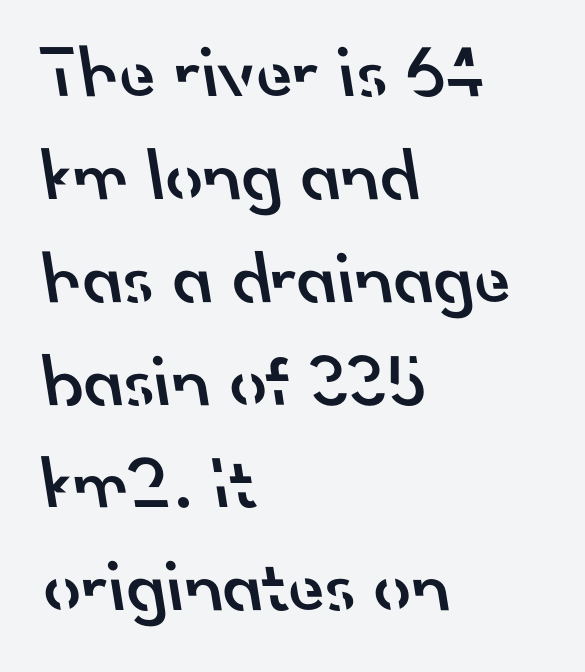
The passage shown is typed in a proportional face where columns would drift. Look at the tracking — it's just the regular setting, nothing added. Look at the bottom of the vertical strokes: they stop flat, with no serifs. This block has exactly the height ordinary leading produces.
